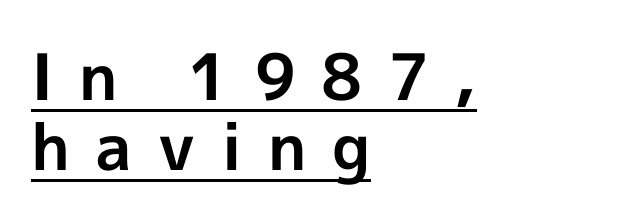
Students, this is bold: see how much ink each stroke carries. If you drew a line through each stem, it would be perfectly vertical. Which margin do the lines hug? The left one — the right edge is uneven. Is this a fixed-width face? No — the glyphs have proportional, varying widths. The characters display no serif detailing; their extremities are plain. This sample carries an underscore along the baseline area.
